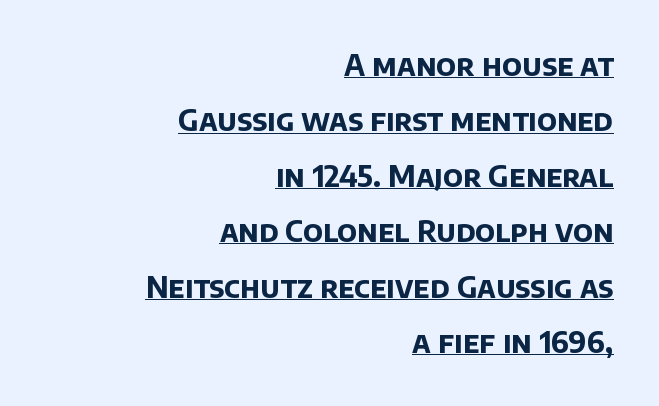
Vertically, the passage feels expansive, rows floating well apart. The text was rendered using a sans face with plain stroke endings. These lines keep a tight, regular rhythm from letter to letter. Every word sits above its own underline. Do the characters align in a grid? No, the font is proportional. Compared with a flush-left layout, this one pins lines to the opposite, right side.
